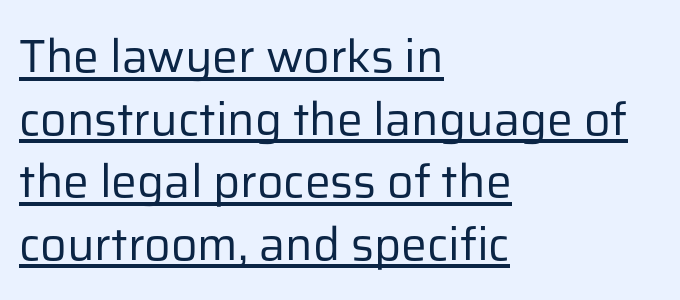
Q: Is the text bold? A: No.
Q: Is the text italic (slanted)? A: No, it is upright.
Q: Is the typeface a serif or a sans-serif typeface? A: Sans-serif.
Q: Is the text underlined? A: Yes.
Q: How is the paragraph aligned? A: Left-aligned.
Q: Is the spacing between letters normal or unusually wide? A: Normal.
Q: Is the spacing between lines tight, normal or loose? A: Normal.
Q: Width (condensed, normal, or wide)? A: Normal.
Q: Stroke contrast? A: Low.
Q: x-height? A: Medium.
Q: Monospaced? A: No.
